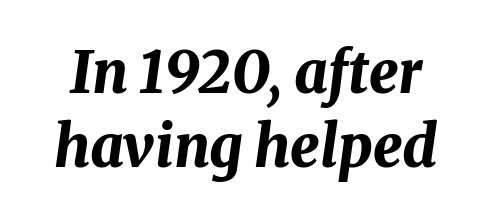
Q: Is the text bold? A: Yes.
Q: Is the text italic (slanted)? A: Yes, it leans right by about 8 degrees.
Q: Is the text underlined? A: No.
Q: Is the spacing between letters normal or unusually wide? A: Normal.
Q: Is the spacing between lines tight, normal or loose? A: Normal.
Q: Width (condensed, normal, or wide)? A: Normal.
Q: Stroke contrast? A: Medium.
Q: x-height? A: Medium.
Q: Monospaced? A: No.
